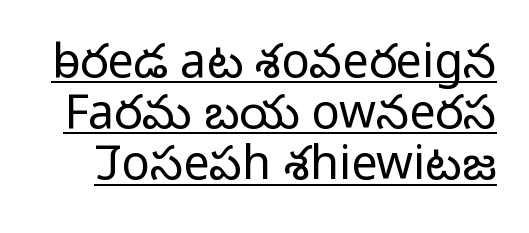
Q: Is the text bold? A: No.
Q: Is the text italic (slanted)? A: No, it is upright.
Q: Is the typeface a serif or a sans-serif typeface? A: Sans-serif.
Q: Is the text underlined? A: Yes.
Q: Is the spacing between letters normal or unusually wide? A: Normal.
Q: Is the spacing between lines tight, normal or loose? A: Tight.
Q: Width (condensed, normal, or wide)? A: Normal.
Q: Stroke contrast? A: Low.
Q: x-height? A: Medium.
Q: Monospaced? A: No.
